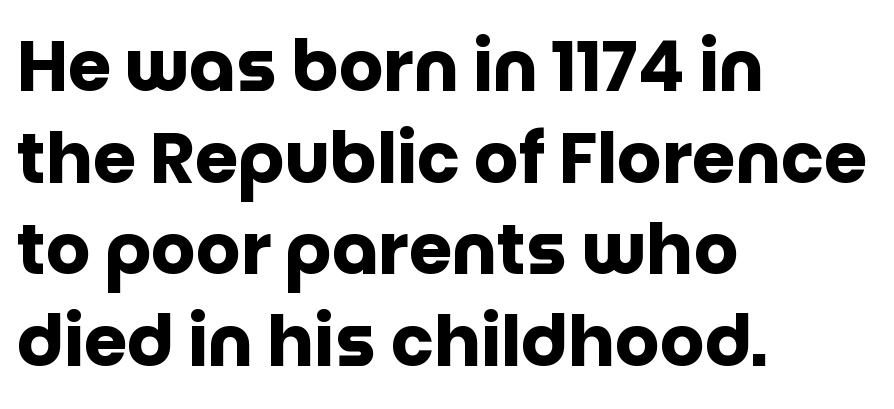
The image shows 70 px heavy sans-serif type, upright; set left-aligned, normal line spacing (1.31x), normal letter spacing, not underlined; low stroke contrast and a large x-height.
